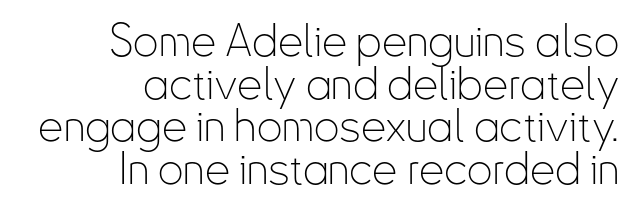
The image shows 45 px thin, condensed sans-serif type, upright; set right-aligned, tight line spacing (0.95x), normal letter spacing, not underlined; low stroke contrast and a small x-height.
